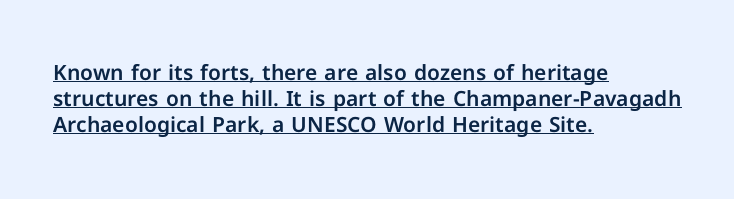
{"italic": "no", "underline": "yes", "align": "left", "line_spacing_ratio": 1.24, "letter_spacing": "normal", "letter_spacing_em": 0.0, "glyph_px": 21}
